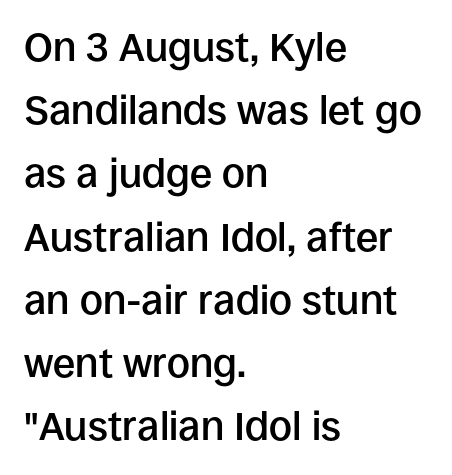
Q: Is the text bold? A: Semi-bold.
Q: Is the text italic (slanted)? A: No, it is upright.
Q: Is the typeface a serif or a sans-serif typeface? A: Sans-serif.
Q: Is the text underlined? A: No.
Q: How is the paragraph aligned? A: Left-aligned.
Q: Is the spacing between letters normal or unusually wide? A: Normal.
Q: Is the spacing between lines tight, normal or loose? A: Normal.
Q: Width (condensed, normal, or wide)? A: Normal.
Q: Stroke contrast? A: Low.
Q: x-height? A: Large.
Q: Monospaced? A: No.
